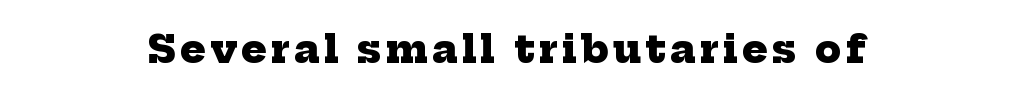
Regarding serifs, this sample has them. Pretty heavy lettering here — definitely bold. Each line is balanced around a shared central axis. Words float on clear page, feet unadorned.
